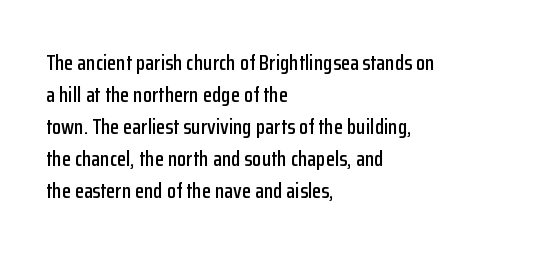
{"italic": "no", "underline": "no", "align": "left", "line_spacing": "normal", "line_spacing_ratio": 1.52, "letter_spacing": "normal", "letter_spacing_em": 0.0, "glyph_px": 21}
